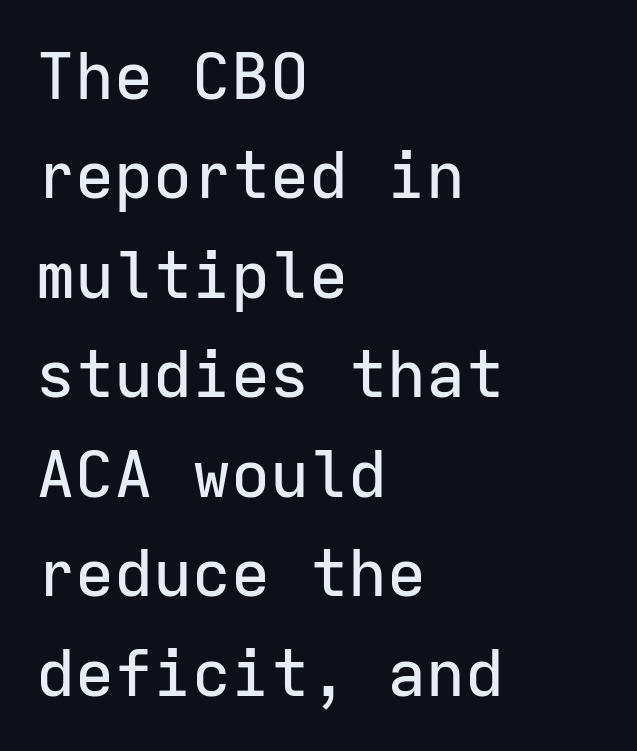
The passage shown is typeset with a sans-serif family. Tall strokes in this sample are plumb rather than angled. In terms of letterspacing, this is plain default setting. Teacher's note: observe the even left margin — that is flush-left alignment.
